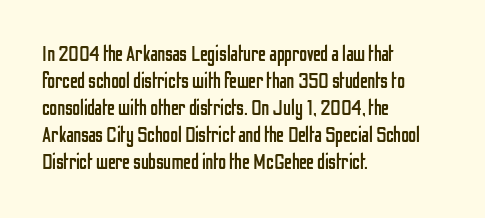
The image shows 22 px text type, upright; set left-aligned, line spacing 1.23x, normal letter spacing, not underlined.
